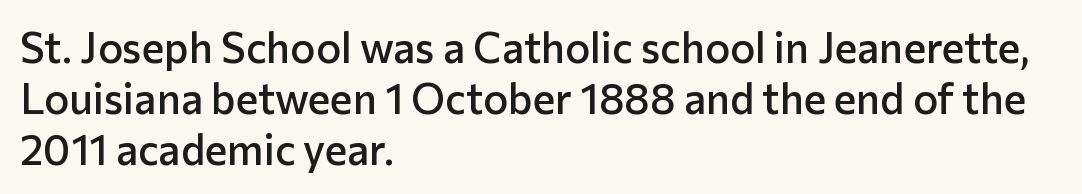
{"serif": "no", "italic": "no", "bold": "semi", "weight": "semibold", "width": "normal", "stroke_contrast": "low", "x_height": "medium", "monospaced": "no", "underline": "no", "align": "left", "line_spacing_ratio": 1.21, "letter_spacing": "normal", "letter_spacing_em": 0.0, "glyph_px": 42}
